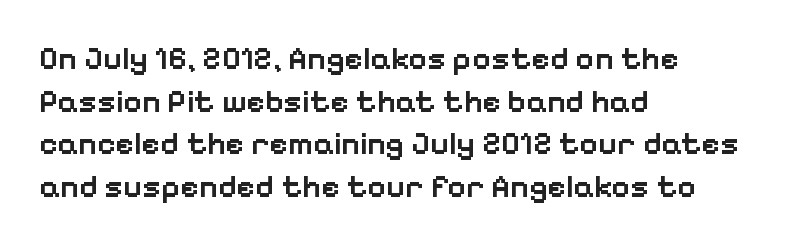
These lines are rendered in a variable-pitch font. This sample keeps an unexceptional amount of space between lines. Observe the absence of serifs on each vertical stroke in this sample. Designer's note — italics off, roman on. No extra tracking has been applied to these lines. Where is the straight margin? On the left.
